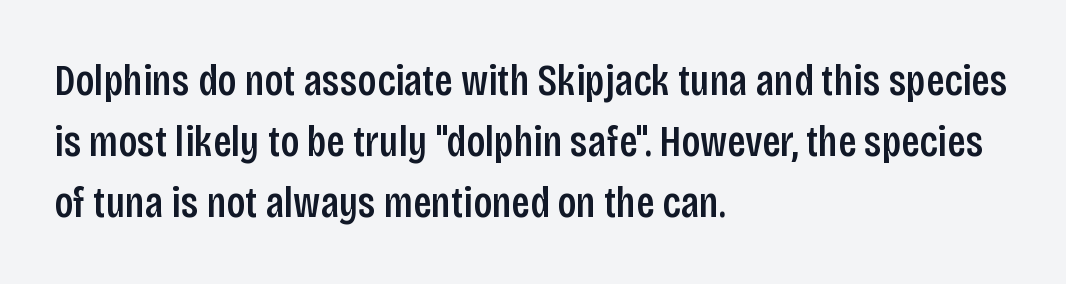
{"serif": "no", "italic": "no", "width": "condensed", "stroke_contrast": "low", "x_height": "large", "monospaced": "no", "underline": "no", "align": "left", "line_spacing": "normal", "line_spacing_ratio": 1.39, "letter_spacing": "normal", "letter_spacing_em": 0.0, "glyph_px": 44}
